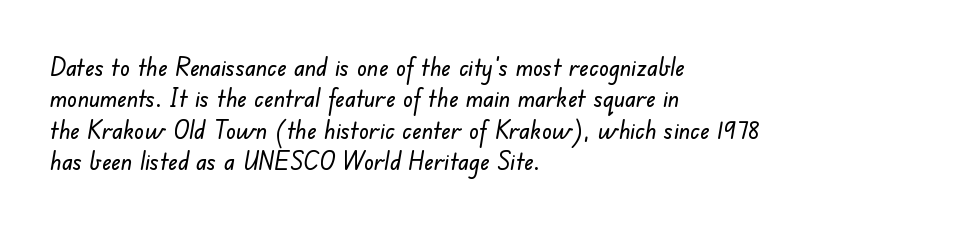
Q: Is the text underlined? A: No.
Q: How is the paragraph aligned? A: Left-aligned.
Q: Is the spacing between letters normal or unusually wide? A: Normal.
Q: Is the spacing between lines tight, normal or loose? A: Normal.
